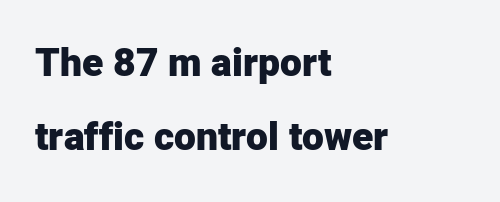
{"serif": "no", "italic": "no", "bold": "yes", "weight": "heavy", "width": "normal", "stroke_contrast": "low", "x_height": "medium", "monospaced": "no", "underline": "no", "align": "left", "line_spacing_ratio": 1.89, "letter_spacing": "normal", "letter_spacing_em": 0.0, "glyph_px": 39}
